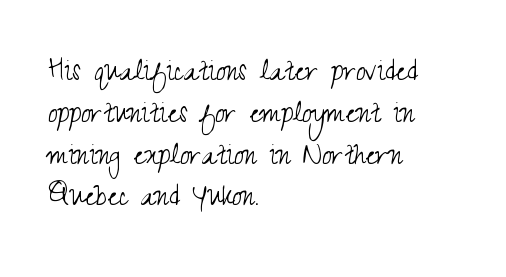
{"serif": "no", "italic": "no", "bold": "no", "weight": "light", "width": "condensed", "stroke_contrast": "medium", "x_height": "small", "monospaced": "no", "underline": "no", "align": "left", "line_spacing_ratio": 1.23, "letter_spacing": "normal", "letter_spacing_em": 0.0, "glyph_px": 34}
